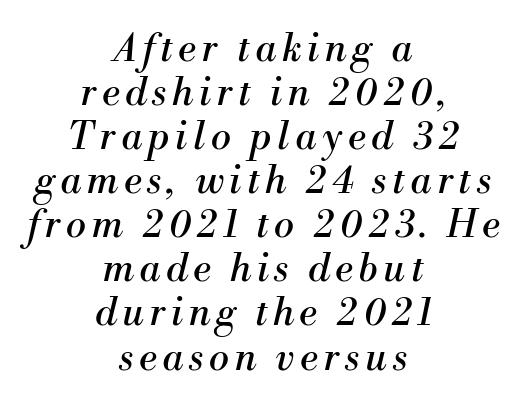
{"serif": "yes", "italic": "yes", "lean": "right", "slant_degrees": 13, "bold": "no", "weight": "regular", "width": "normal", "stroke_contrast": "medium", "x_height": "small", "monospaced": "no", "underline": "no", "align": "center", "line_spacing_ratio": 1.16, "glyph_px": 38}
